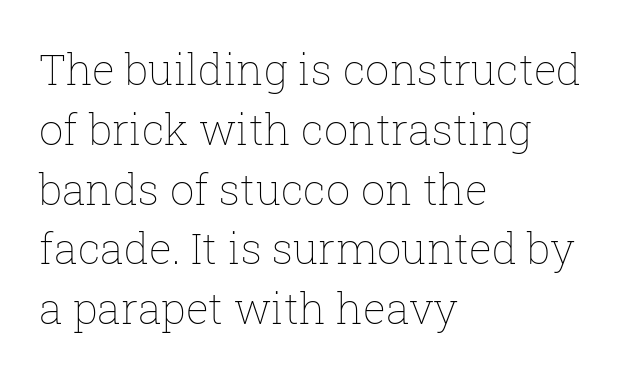
The image shows 43 px thin type, upright; set left-aligned, normal line spacing (1.39x), normal letter spacing, not underlined; low stroke contrast and a medium x-height.
